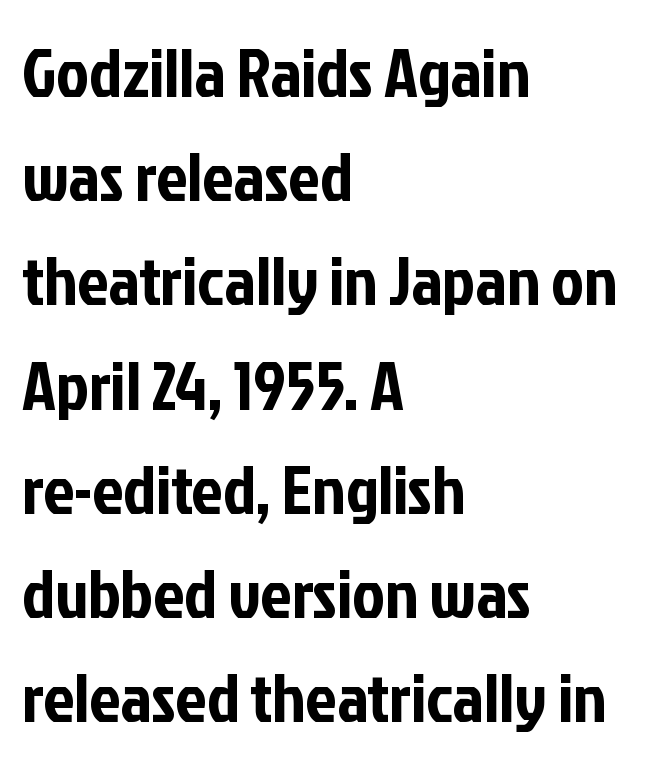
Clear beneath every line of the passage. Note: no serifs on the glyphs. Horizontal bands of white between lines are of average thickness. If you drew a line through each stem, it would be perfectly vertical. The rendering uses natural spacing where letterforms have individual widths. Glyph-to-glyph distance matches everyday printed text.
